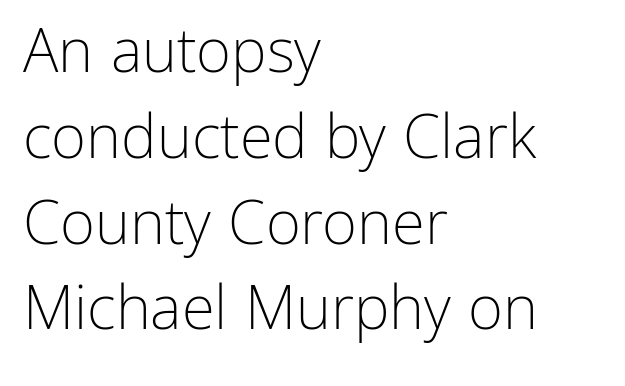
The image shows 60 px light sans-serif type, upright; set left-aligned, normal line spacing (1.43x), normal letter spacing, not underlined; low stroke contrast and a medium x-height.
